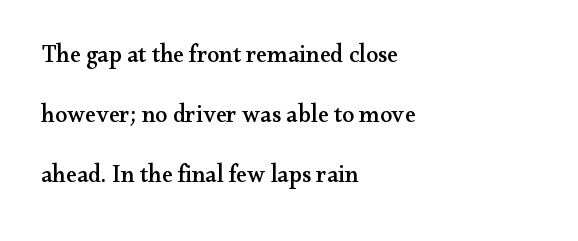
Just letters on the line, the space beneath them empty. Regarding leading, the lines here are spaced well apart. The lines in this sample share a left origin and differ only in where they stop. The type is set solid horizontally, with unmodified tracking.
